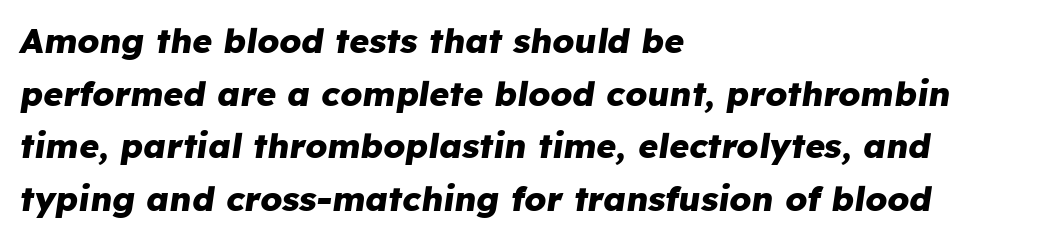
The glyphs are unaccompanied by any horizontal stroke below them. The specimen reads as italic at a glance. The glyphs have the mass of a bold cut. The paragraph shown leans on its left margin. Vertical spacing — default. In terms of letterspacing, this is plain default setting.
